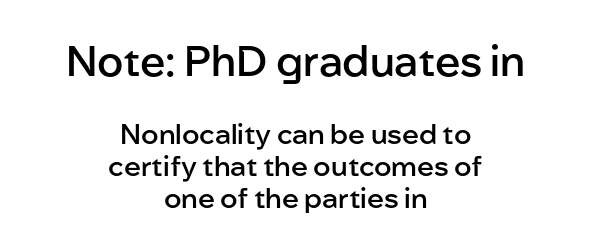
Q: Is the text bold? A: Semi-bold.
Q: Is the text italic (slanted)? A: No, it is upright.
Q: Is the typeface a serif or a sans-serif typeface? A: Sans-serif.
Q: Is the text underlined? A: No.
Q: How is the paragraph aligned? A: Centered.
Q: Is the spacing between letters normal or unusually wide? A: Normal.
Q: Is the spacing between lines tight, normal or loose? A: Tight.
Q: Which block of text is set in a larger size, the first (top) or the second (bottom)? A: The first (top) one.
Q: Width (condensed, normal, or wide)? A: Normal.
Q: Stroke contrast? A: Low.
Q: x-height? A: Medium.
Q: Monospaced? A: No.
